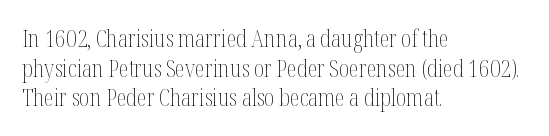
Q: Is the text bold? A: No.
Q: Is the text italic (slanted)? A: No, it is upright.
Q: Is the text underlined? A: No.
Q: How is the paragraph aligned? A: Left-aligned.
Q: Is the spacing between letters normal or unusually wide? A: Normal.
Q: Is the spacing between lines tight, normal or loose? A: Normal.
